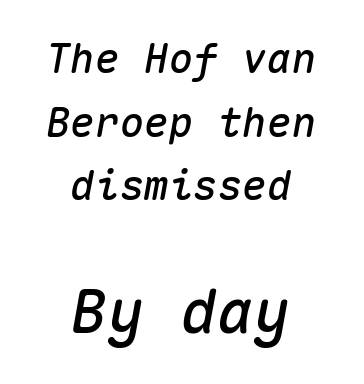
This sample has the even, mechanical cadence of fixed-width lettering. Size hierarchy here favors the trailing block over the leading one. Type without underlining. It's the slanting kind of type. A typesetter would call this zero additional tracking.
